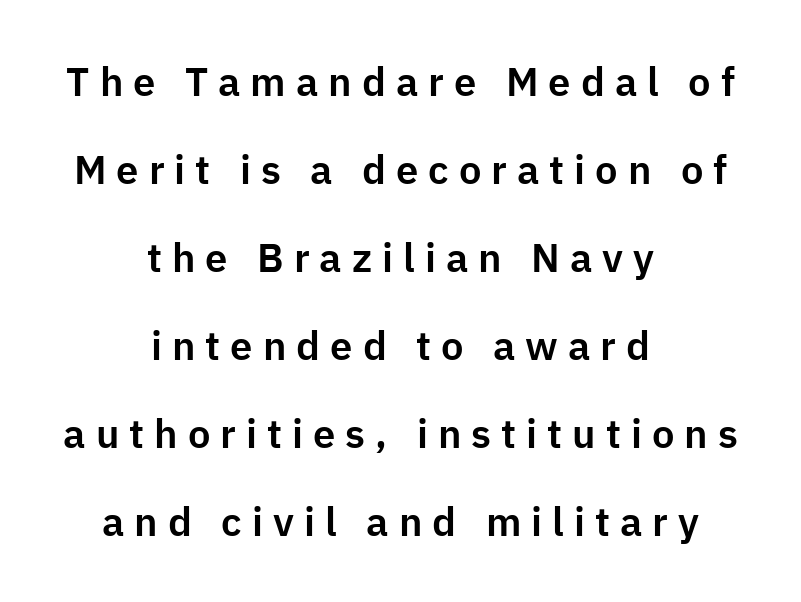
{"serif": "no", "italic": "no", "width": "normal", "stroke_contrast": "low", "x_height": "medium", "monospaced": "no", "underline": "no", "align": "center", "line_spacing": "loose", "line_spacing_ratio": 2.2, "letter_spacing": "wide", "letter_spacing_em": 0.25, "glyph_px": 40}
